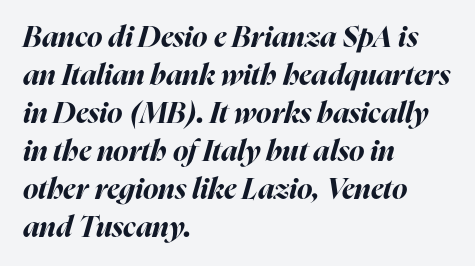
Glyph-to-glyph distance matches everyday printed text. Note the varied advance widths — an 'i' is clearly narrower than an 'm'. Successive baselines arrive at the customary interval. Bare-footed words on every line. This is oblique type, the kind used for emphasis or titles.
